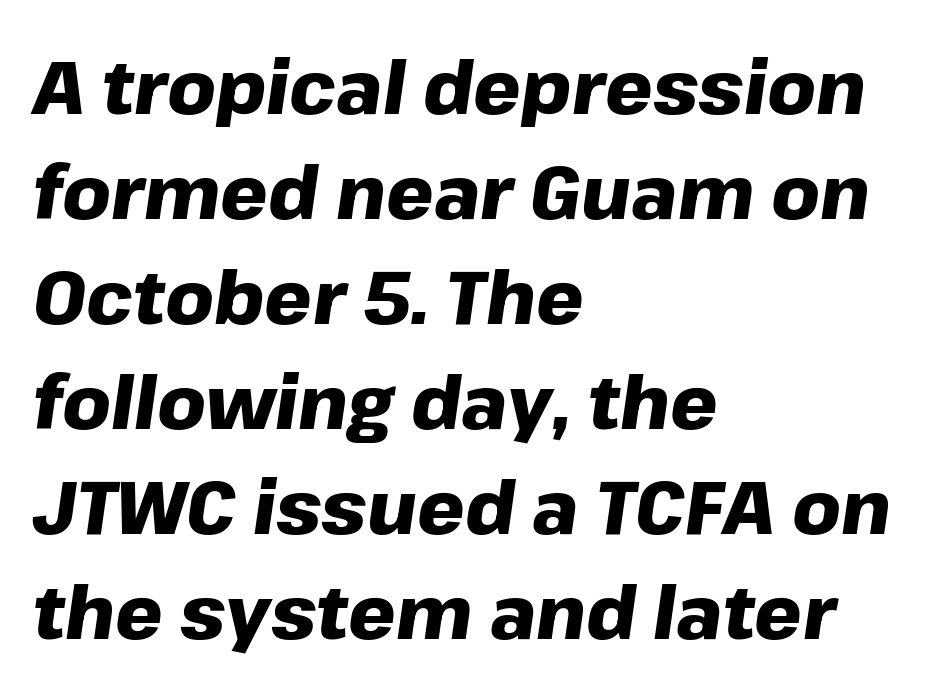
The image shows 75 px heavy type, italic (leaning right); set left-aligned, normal line spacing (1.4x), normal letter spacing, not underlined; low stroke contrast and a medium x-height.
